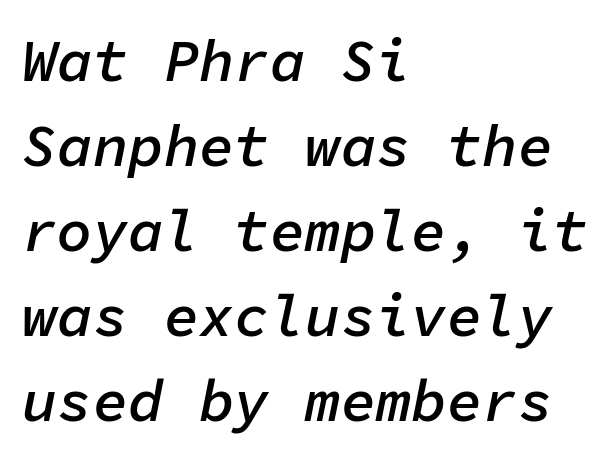
Q: Is the text bold? A: Semi-bold.
Q: Is the text italic (slanted)? A: Yes, it leans right by about 11 degrees.
Q: Is the text underlined? A: No.
Q: How is the paragraph aligned? A: Left-aligned.
Q: Is the spacing between letters normal or unusually wide? A: Normal.
Q: Is the spacing between lines tight, normal or loose? A: Normal.
Q: Width (condensed, normal, or wide)? A: Normal.
Q: Stroke contrast? A: Low.
Q: x-height? A: Medium.
Q: Monospaced? A: Yes.
